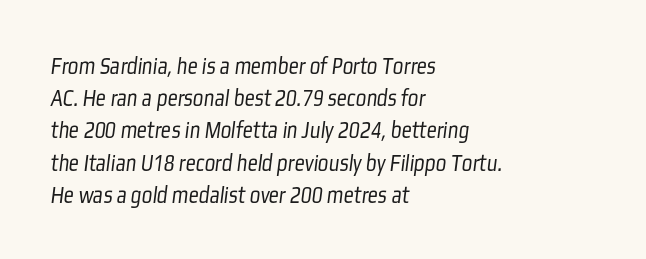
{"bold": "no", "underline": "no", "align": "left", "line_spacing": "normal", "line_spacing_ratio": 1.29, "letter_spacing": "normal", "letter_spacing_em": 0.0, "glyph_px": 25}
